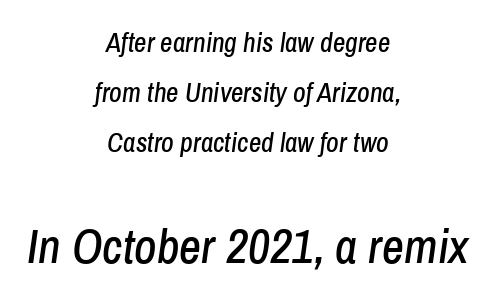
{"italic": "yes", "lean": "right", "slant_degrees": 8, "width": "condensed", "stroke_contrast": "low", "x_height": "medium", "monospaced": "no", "underline": "no", "align": "center", "line_spacing_ratio": 1.86, "letter_spacing": "normal", "letter_spacing_em": 0.0, "larger_block": "second", "size_ratio": 1.78, "glyph_px": 48}
